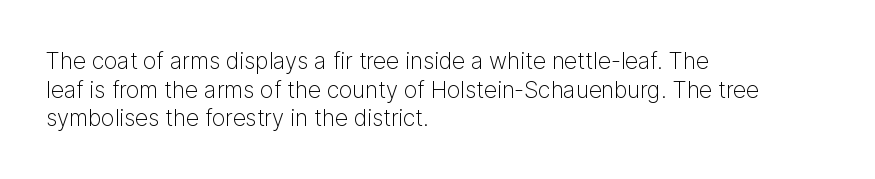
The lines sit at an ordinary, default distance from one another. The text block is weighted toward the left margin, trailing off unevenly rightward. Tracking value appears to be zero — textbook default spacing. Has an underline been added? It has not. Stroke mass is kept to a normal reading level or below.
